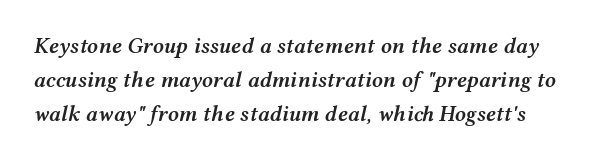
Q: Is the text bold? A: Semi-bold.
Q: Is the text italic (slanted)? A: Yes, it leans right by about 12 degrees.
Q: Is the text underlined? A: No.
Q: Is the spacing between letters normal or unusually wide? A: Normal.
Q: Is the spacing between lines tight, normal or loose? A: Normal.
